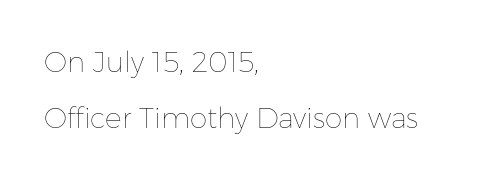
{"italic": "no", "bold": "no", "weight": "thin", "width": "normal", "stroke_contrast": "low", "x_height": "medium", "monospaced": "no", "underline": "no", "align": "left", "line_spacing": "loose", "line_spacing_ratio": 1.99, "letter_spacing": "normal", "letter_spacing_em": 0.0, "glyph_px": 28}
